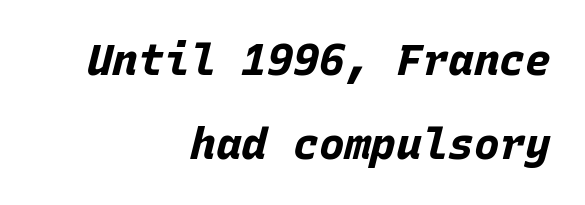
These lines were composed using italics. Is the block centered? No — it sits flush against the right margin. The characters look thick and weighty, a clear bold. A typesetter would call this leading open, well beyond the default. Inter-character spacing is left at the font's built-in metrics. The letters march in equal steps, a hallmark of fixed-pitch type.
